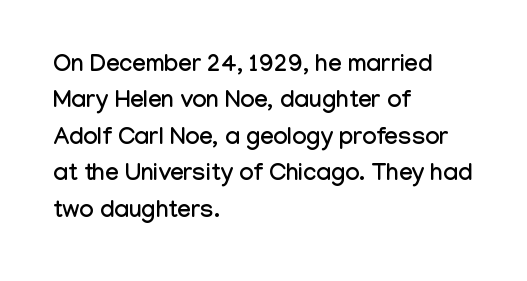
The image shows 24 px text type, upright; set left-aligned, normal line spacing (1.52x), normal letter spacing, not underlined.
